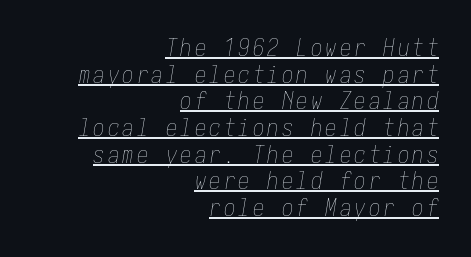
The image shows 23 px text type, italic (leaning right); set right-aligned, line spacing 1.16x, underlined.
